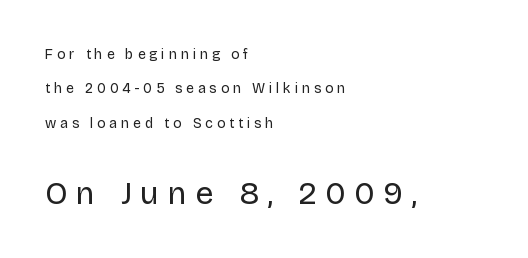
Q: Is the text bold? A: No.
Q: Is the text italic (slanted)? A: No, it is upright.
Q: Is the typeface a serif or a sans-serif typeface? A: Sans-serif.
Q: Is the text underlined? A: No.
Q: How is the paragraph aligned? A: Left-aligned.
Q: Is the spacing between letters normal or unusually wide? A: Unusually wide.
Q: Is the spacing between lines tight, normal or loose? A: Loose.
Q: Which block of text is set in a larger size, the first (top) or the second (bottom)? A: The second (bottom) one.
Q: Width (condensed, normal, or wide)? A: Normal.
Q: Stroke contrast? A: Low.
Q: x-height? A: Large.
Q: Monospaced? A: No.
